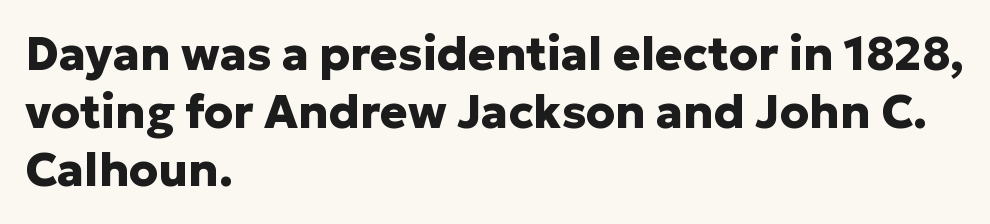
{"serif": "no", "italic": "no", "bold": "yes", "weight": "heavy", "width": "normal", "stroke_contrast": "low", "x_height": "medium", "monospaced": "no", "underline": "no", "align": "left", "line_spacing": "normal", "line_spacing_ratio": 1.26, "letter_spacing": "normal", "letter_spacing_em": 0.0, "glyph_px": 46}
